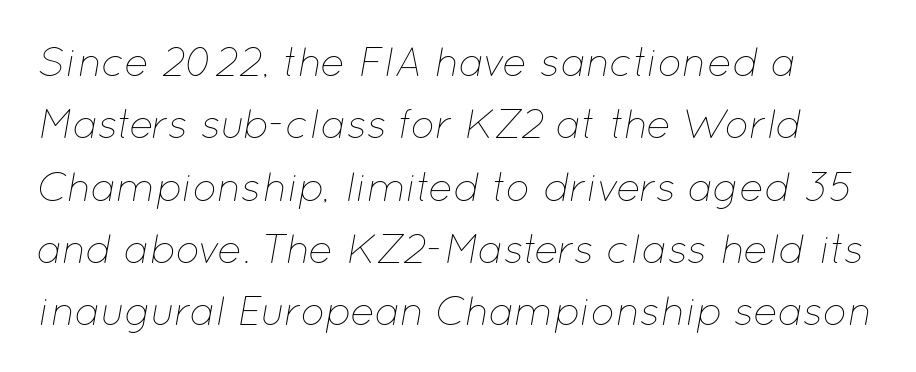
{"italic": "yes", "lean": "right", "slant_degrees": 12, "bold": "no", "weight": "thin", "width": "normal", "stroke_contrast": "low", "x_height": "medium", "monospaced": "no", "underline": "no", "line_spacing": "normal", "line_spacing_ratio": 1.52, "letter_spacing": "normal", "letter_spacing_em": 0.0, "glyph_px": 41}
